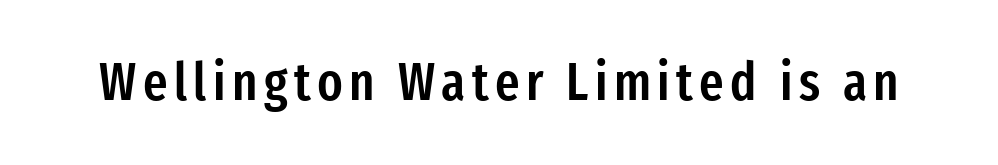
The image shows 53 px semibold, condensed sans-serif type, upright; set not underlined; low stroke contrast and a medium x-height.
